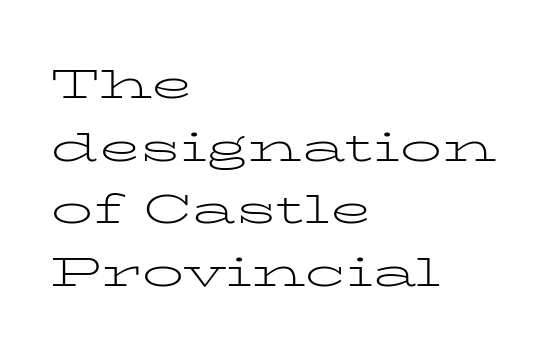
{"serif": "yes", "italic": "no", "bold": "no", "weight": "light", "width": "wide", "stroke_contrast": "low", "x_height": "medium", "monospaced": "no", "underline": "no", "align": "left", "line_spacing": "normal", "line_spacing_ratio": 1.49, "letter_spacing": "normal", "letter_spacing_em": 0.0, "glyph_px": 42}
